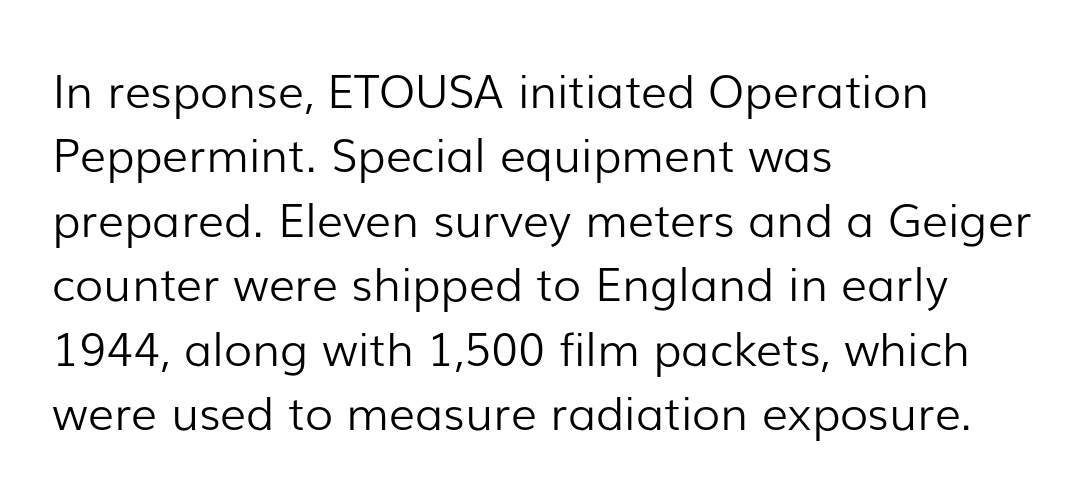
Q: Is the text bold? A: No.
Q: Is the text italic (slanted)? A: No, it is upright.
Q: Is the typeface a serif or a sans-serif typeface? A: Sans-serif.
Q: Is the text underlined? A: No.
Q: How is the paragraph aligned? A: Left-aligned.
Q: Is the spacing between letters normal or unusually wide? A: Normal.
Q: Is the spacing between lines tight, normal or loose? A: Normal.
Q: Width (condensed, normal, or wide)? A: Normal.
Q: Stroke contrast? A: Low.
Q: x-height? A: Medium.
Q: Monospaced? A: No.
